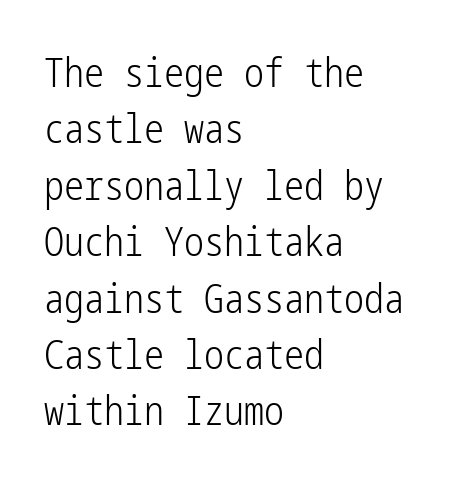
{"serif": "no", "italic": "no", "bold": "no", "weight": "light", "width": "condensed", "stroke_contrast": "low", "x_height": "medium", "underline": "no", "align": "left", "line_spacing": "normal", "line_spacing_ratio": 1.41, "letter_spacing": "normal", "letter_spacing_em": 0.0, "glyph_px": 40}
